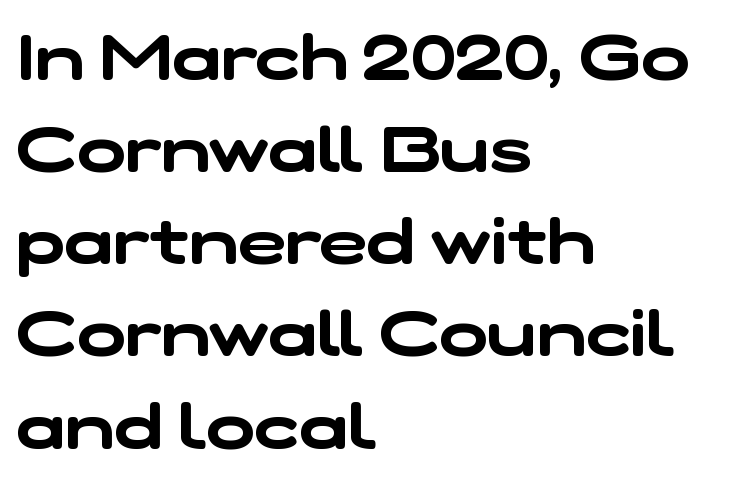
Q: Is the typeface a serif or a sans-serif typeface? A: Sans-serif.
Q: Is the text underlined? A: No.
Q: How is the paragraph aligned? A: Left-aligned.
Q: Is the spacing between letters normal or unusually wide? A: Normal.
Q: Is the spacing between lines tight, normal or loose? A: Normal.
Q: Width (condensed, normal, or wide)? A: Wide.
Q: Stroke contrast? A: Low.
Q: x-height? A: Medium.
Q: Monospaced? A: No.
